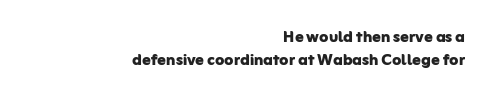
{"italic": "no", "bold": "yes", "underline": "no", "align": "right", "line_spacing": "tight", "line_spacing_ratio": 1.09, "letter_spacing": "normal", "letter_spacing_em": 0.0, "glyph_px": 21}
